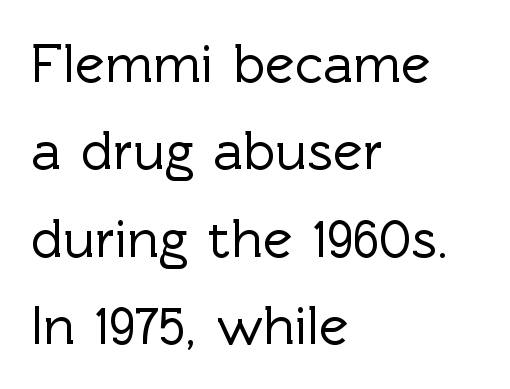
Q: Is the text italic (slanted)? A: No, it is upright.
Q: Is the typeface a serif or a sans-serif typeface? A: Sans-serif.
Q: Is the text underlined? A: No.
Q: How is the paragraph aligned? A: Left-aligned.
Q: Is the spacing between letters normal or unusually wide? A: Normal.
Q: Is the spacing between lines tight, normal or loose? A: Normal.
Q: Width (condensed, normal, or wide)? A: Normal.
Q: x-height? A: Medium.
Q: Monospaced? A: No.
